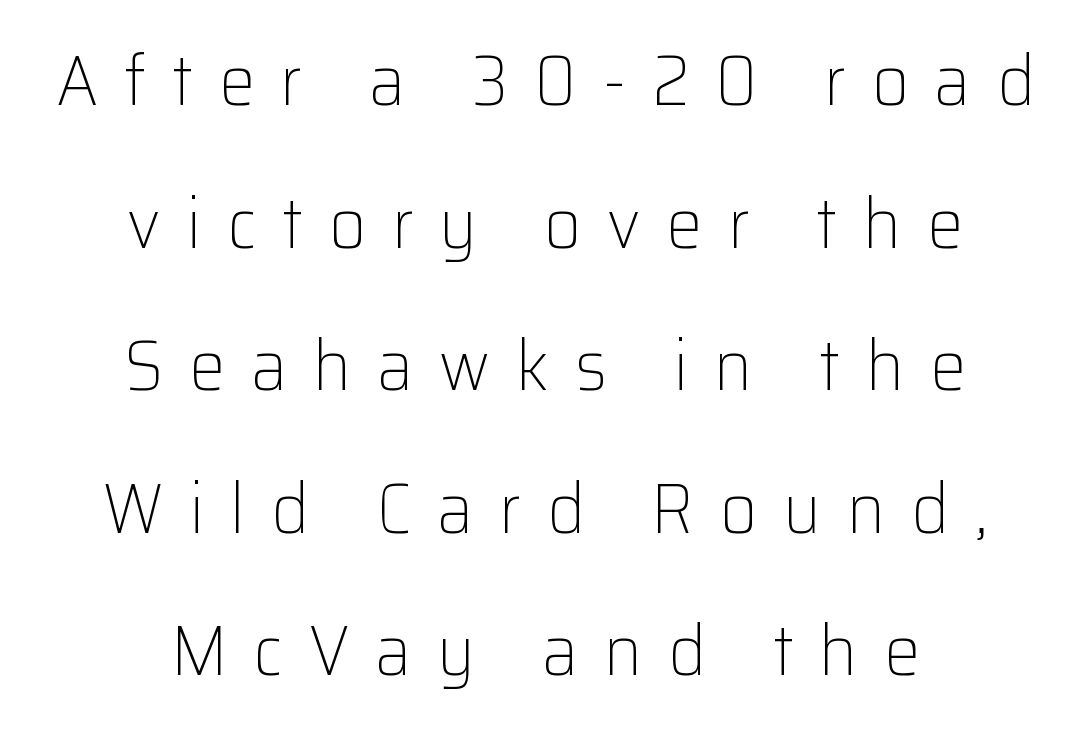
The image shows 72 px light sans-serif type, upright; set centered, loose line spacing (1.98x), unusually wide letter spacing (+0.36 em), not underlined; low stroke contrast and a medium x-height.
